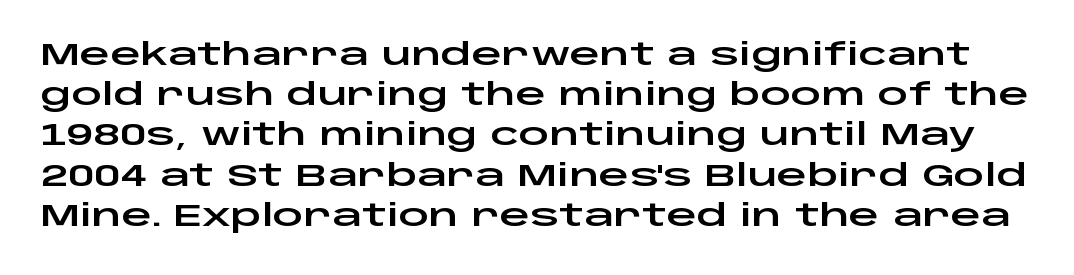
The image shows 30 px wide sans-serif type, upright; set normal line spacing (1.34x), normal letter spacing, not underlined; low stroke contrast and a large x-height.
